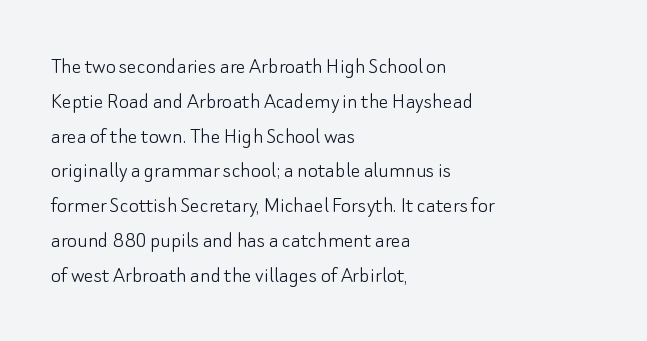
Q: Is the text bold? A: No.
Q: Is the text italic (slanted)? A: No, it is upright.
Q: Is the text underlined? A: No.
Q: How is the paragraph aligned? A: Left-aligned.
Q: Is the spacing between letters normal or unusually wide? A: Normal.
Q: Is the spacing between lines tight, normal or loose? A: Normal.
